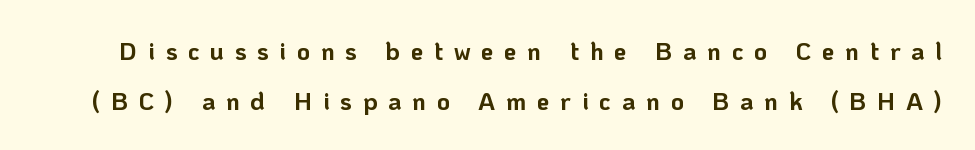
The image shows 25 px bold type, upright; set loose line spacing (2.0x), unusually wide letter spacing (+0.43 em), not underlined.
